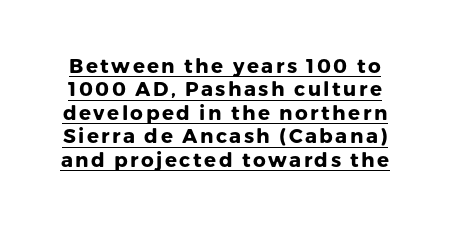
Ordinary non-slanted type is in use. Each line of the rendering has a horizontal stroke beneath the glyphs. Heavy, bold letterforms.
